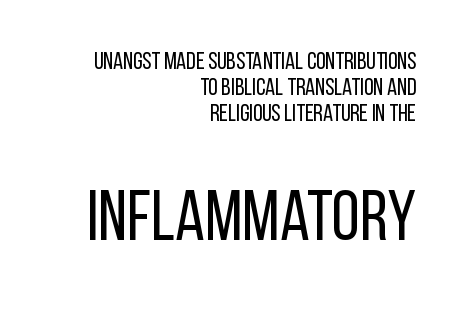
The image shows 71 px regular-weight, condensed sans-serif type, upright; set right-aligned, tight line spacing (1.08x), normal letter spacing, not underlined; the second (bottom) block is 2.96x larger; low stroke contrast and a large x-height.
